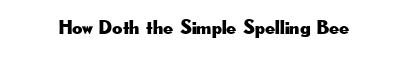
The image shows 20 px text type, upright; set normal letter spacing, not underlined.
